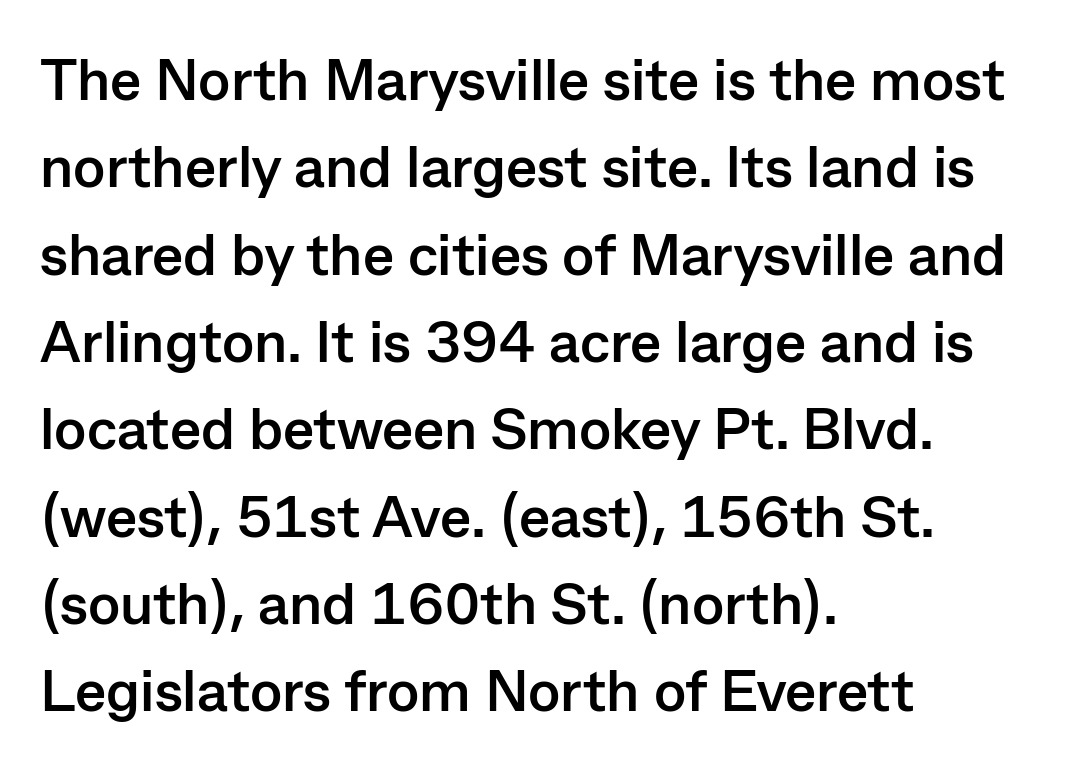
The letters sit at their default tracking, neither squeezed nor spread. Strokes here are thick enough to call this a true bold. Nope, not italic — everything's standing straight. Caption: multi-line text, flush left, ragged right. Here the designer chose a conventional face with non-uniform glyph widths.
